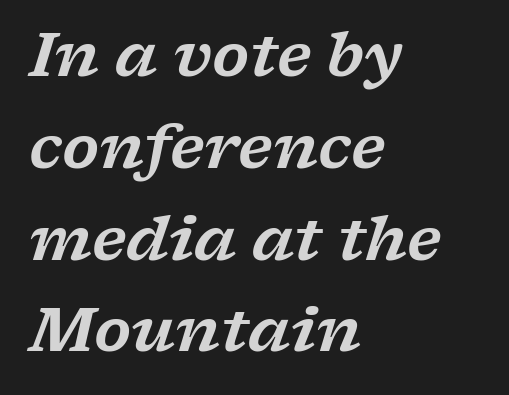
Q: Is the text italic (slanted)? A: Yes, it leans right by about 17 degrees.
Q: Is the typeface a serif or a sans-serif typeface? A: Serif.
Q: Is the text underlined? A: No.
Q: How is the paragraph aligned? A: Left-aligned.
Q: Is the spacing between letters normal or unusually wide? A: Normal.
Q: Is the spacing between lines tight, normal or loose? A: Normal.
Q: Width (condensed, normal, or wide)? A: Wide.
Q: Stroke contrast? A: Low.
Q: x-height? A: Medium.
Q: Monospaced? A: No.
